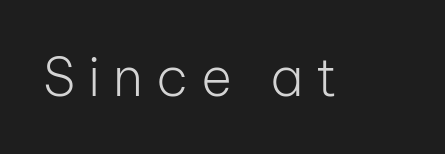
{"serif": "no", "italic": "no", "bold": "no", "weight": "light", "width": "normal", "stroke_contrast": "low", "x_height": "medium", "monospaced": "no", "underline": "no", "letter_spacing": "wide", "letter_spacing_em": 0.24, "glyph_px": 53}
